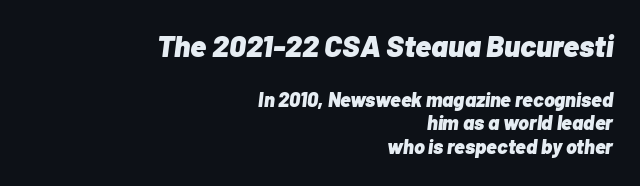
{"italic": "yes", "lean": "right", "slant_degrees": 7, "bold": "yes", "weight": "heavy", "width": "normal", "stroke_contrast": "low", "x_height": "medium", "monospaced": "no", "underline": "no", "align": "right", "line_spacing_ratio": 1.19, "letter_spacing": "normal", "letter_spacing_em": 0.0, "larger_block": "first", "size_ratio": 1.5, "glyph_px": 30}
